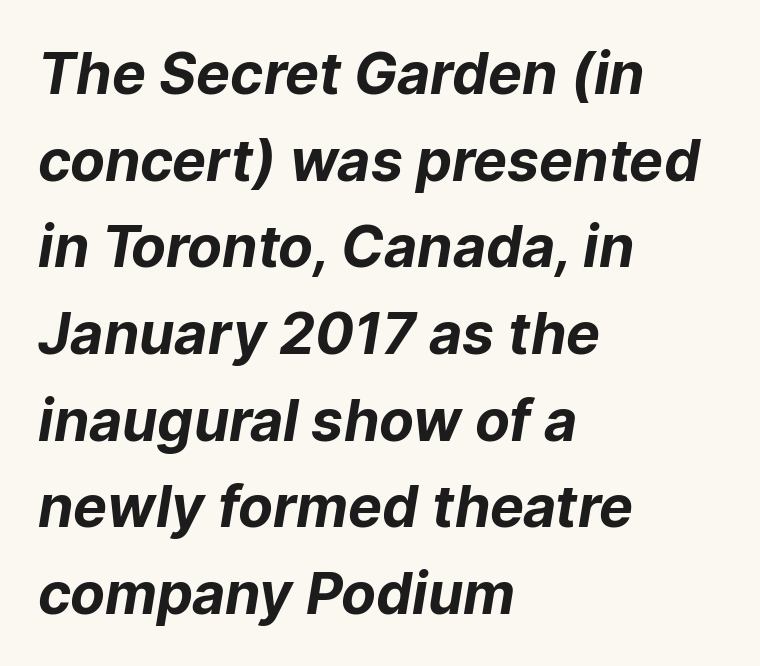
Rule under the text: the space is simply empty. Note: no serifs on the glyphs. These words are printed bold, with thick strokes throughout. Does the leading feel generous? No, just average.
